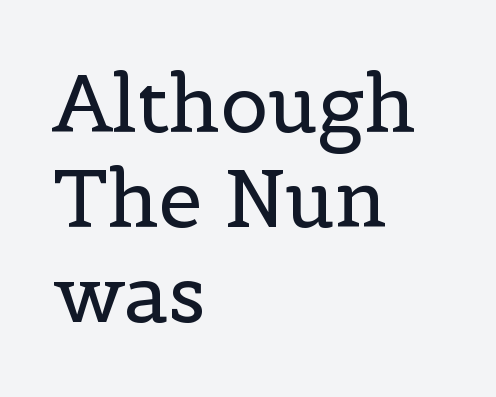
The image shows 79 px regular-weight serif type, upright; set left-aligned, line spacing 1.2x, normal letter spacing, not underlined; a medium x-height.
